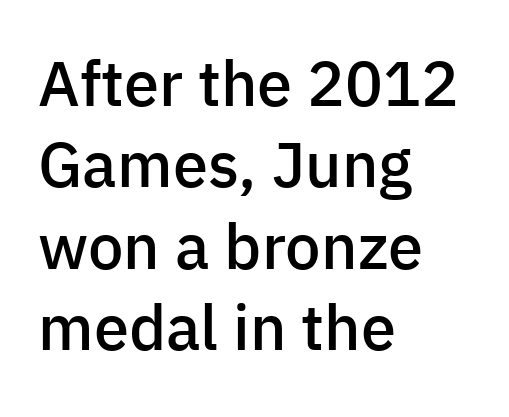
Q: Is the text bold? A: Semi-bold.
Q: Is the text italic (slanted)? A: No, it is upright.
Q: Is the typeface a serif or a sans-serif typeface? A: Sans-serif.
Q: Is the text underlined? A: No.
Q: How is the paragraph aligned? A: Left-aligned.
Q: Is the spacing between letters normal or unusually wide? A: Normal.
Q: Is the spacing between lines tight, normal or loose? A: Normal.
Q: Width (condensed, normal, or wide)? A: Normal.
Q: Stroke contrast? A: Low.
Q: x-height? A: Medium.
Q: Monospaced? A: No.
